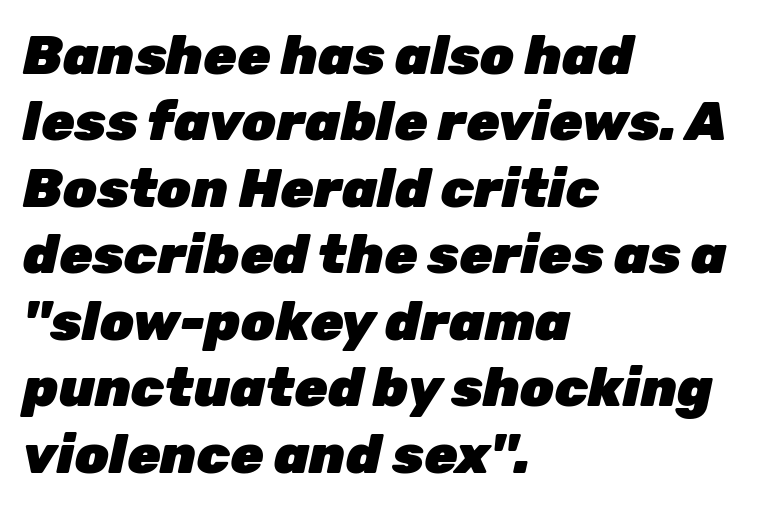
The image shows 54 px heavy type, italic (leaning right); set left-aligned, line spacing 1.23x, normal letter spacing, not underlined; low stroke contrast and a medium x-height.
